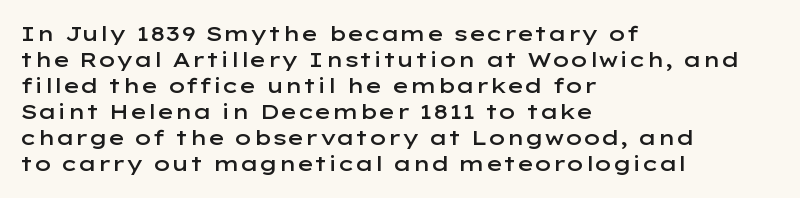
{"italic": "no", "bold": "semi", "underline": "no", "align": "left", "line_spacing_ratio": 1.24, "letter_spacing": "normal", "letter_spacing_em": 0.0, "glyph_px": 21}
